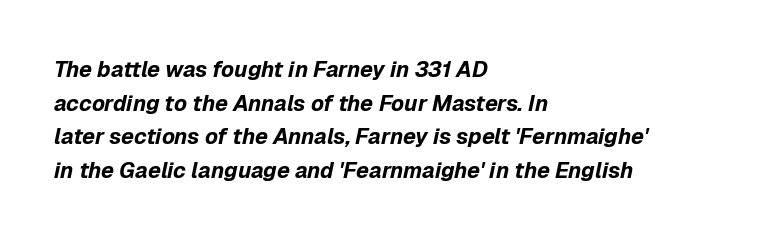
{"italic": "yes", "lean": "right", "slant_degrees": 12, "bold": "yes", "underline": "no", "align": "left", "line_spacing": "normal", "line_spacing_ratio": 1.53, "letter_spacing": "normal", "letter_spacing_em": 0.0, "glyph_px": 22}
